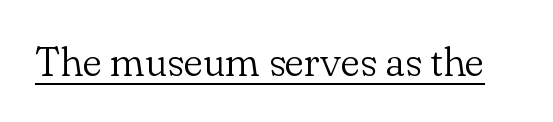
Has an underline been added? It has. You could not count columns in this text — the font is proportionally spaced. A quiet, ordinary-to-light weight characterises the typeface. Old-style or modern, the face here clearly has serifs. The face used here is rendered with its standard letterfit.
